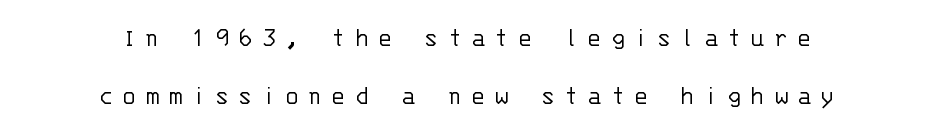
Q: Is the text bold? A: No.
Q: Is the text italic (slanted)? A: No, it is upright.
Q: Is the text underlined? A: No.
Q: How is the paragraph aligned? A: Centered.
Q: Is the spacing between letters normal or unusually wide? A: Unusually wide.
Q: Is the spacing between lines tight, normal or loose? A: Loose.
